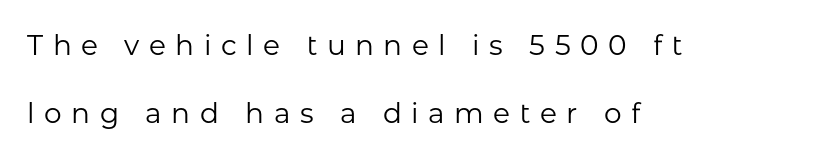
Q: Is the text bold? A: No.
Q: Is the text italic (slanted)? A: No, it is upright.
Q: Is the typeface a serif or a sans-serif typeface? A: Sans-serif.
Q: Is the text underlined? A: No.
Q: How is the paragraph aligned? A: Left-aligned.
Q: Is the spacing between letters normal or unusually wide? A: Unusually wide.
Q: Is the spacing between lines tight, normal or loose? A: Loose.
Q: Width (condensed, normal, or wide)? A: Normal.
Q: Stroke contrast? A: Low.
Q: x-height? A: Medium.
Q: Monospaced? A: No.
